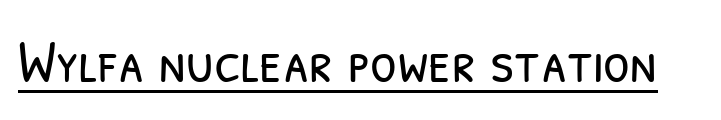
{"serif": "no", "bold": "no", "weight": "light", "width": "condensed", "stroke_contrast": "low", "x_height": "medium", "monospaced": "no", "underline": "yes", "letter_spacing": "normal", "letter_spacing_em": 0.0, "glyph_px": 61}
